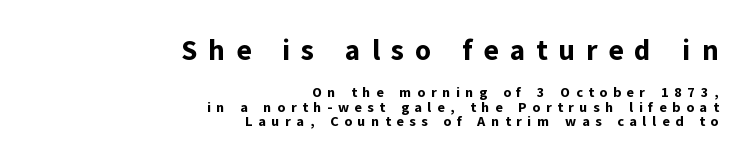
Q: Is the text bold? A: Yes.
Q: Is the text italic (slanted)? A: No, it is upright.
Q: Is the typeface a serif or a sans-serif typeface? A: Sans-serif.
Q: Is the text underlined? A: No.
Q: How is the paragraph aligned? A: Right-aligned.
Q: Is the spacing between letters normal or unusually wide? A: Unusually wide.
Q: Is the spacing between lines tight, normal or loose? A: Tight.
Q: Which block of text is set in a larger size, the first (top) or the second (bottom)? A: The first (top) one.
Q: Width (condensed, normal, or wide)? A: Normal.
Q: Stroke contrast? A: Low.
Q: x-height? A: Medium.
Q: Monospaced? A: No.
